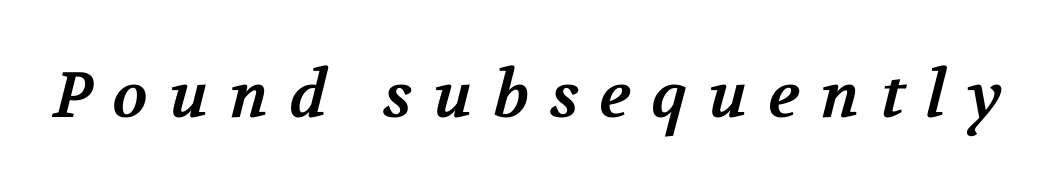
{"serif": "yes", "bold": "yes", "weight": "bold", "width": "normal", "stroke_contrast": "medium", "x_height": "medium", "monospaced": "no", "underline": "no", "letter_spacing": "wide", "letter_spacing_em": 0.33, "glyph_px": 64}
